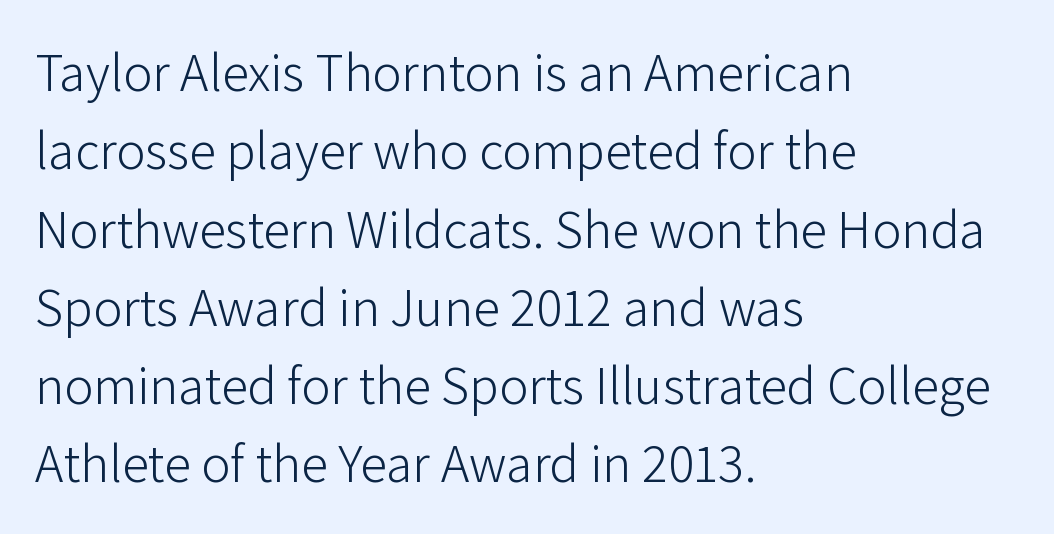
These glyphs show unthickened strokes, regular width or finer. Looks like regular typesetting: each glyph gets only the width it needs. The line texture is even and compact thanks to regular tracking. Just letters on the line, the space beneath them empty. The vertical gap from one line to the next is medium.
